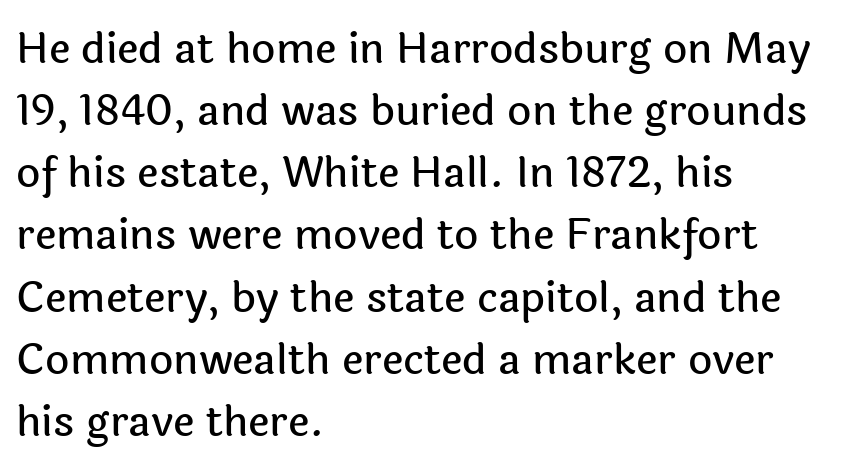
{"serif": "no", "italic": "no", "width": "normal", "x_height": "medium", "monospaced": "no", "underline": "no", "align": "left", "line_spacing": "normal", "line_spacing_ratio": 1.48, "letter_spacing": "normal", "letter_spacing_em": 0.0, "glyph_px": 42}
